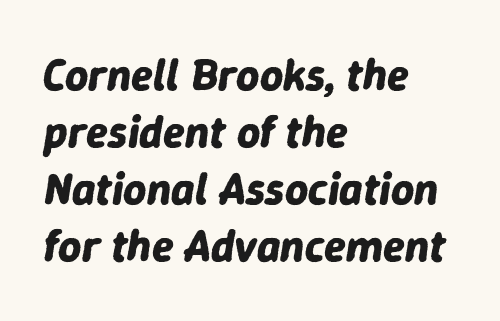
Q: Is the text bold? A: Yes.
Q: Is the text italic (slanted)? A: Yes, it leans right by about 9 degrees.
Q: Is the text underlined? A: No.
Q: How is the paragraph aligned? A: Left-aligned.
Q: Is the spacing between letters normal or unusually wide? A: Normal.
Q: Is the spacing between lines tight, normal or loose? A: Normal.
Q: Width (condensed, normal, or wide)? A: Normal.
Q: Stroke contrast? A: Low.
Q: x-height? A: Medium.
Q: Monospaced? A: No.
